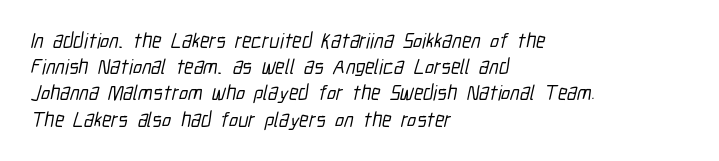
{"underline": "no", "align": "left", "line_spacing": "normal", "line_spacing_ratio": 1.25, "letter_spacing": "normal", "letter_spacing_em": 0.0, "glyph_px": 21}
